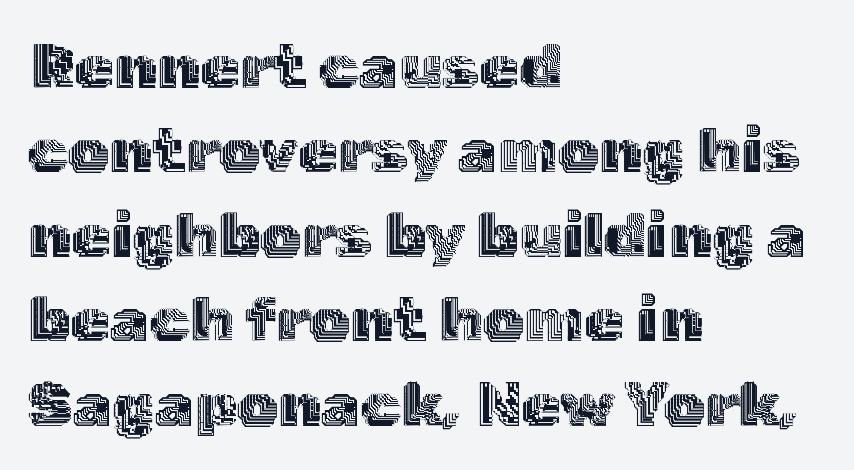
Q: Is the text italic (slanted)? A: No, it is upright.
Q: Is the text underlined? A: No.
Q: How is the paragraph aligned? A: Left-aligned.
Q: Is the spacing between letters normal or unusually wide? A: Normal.
Q: Is the spacing between lines tight, normal or loose? A: Normal.
Q: Width (condensed, normal, or wide)? A: Normal.
Q: x-height? A: Medium.
Q: Monospaced? A: No.
